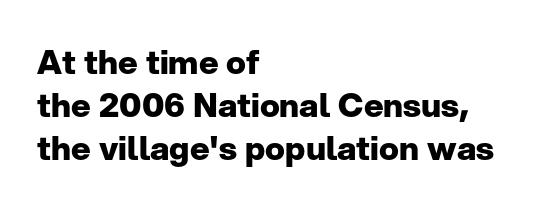
The image shows 33 px heavy sans-serif type, upright; set left-aligned, normal line spacing (1.31x), normal letter spacing, not underlined; low stroke contrast and a medium x-height.
